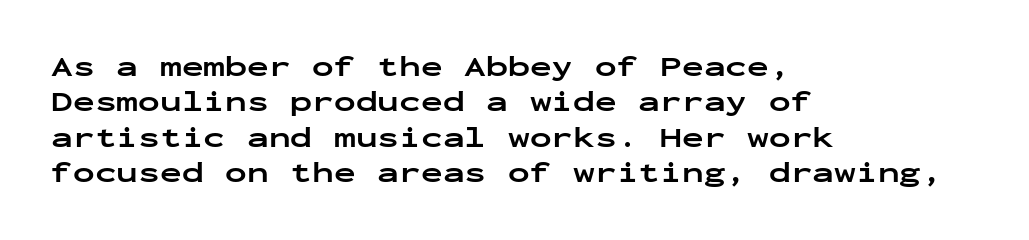
{"serif": "no", "italic": "no", "bold": "yes", "weight": "bold", "width": "wide", "stroke_contrast": "low", "x_height": "medium", "monospaced": "yes", "underline": "no", "align": "left", "line_spacing_ratio": 1.22, "letter_spacing": "normal", "letter_spacing_em": 0.0, "glyph_px": 29}
